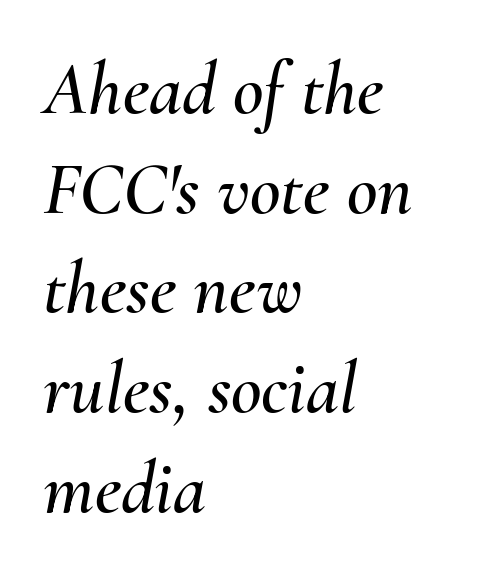
The image shows 75 px text type, italic (leaning right); set left-aligned, normal line spacing (1.33x), normal letter spacing, not underlined; medium stroke contrast and a small x-height.
